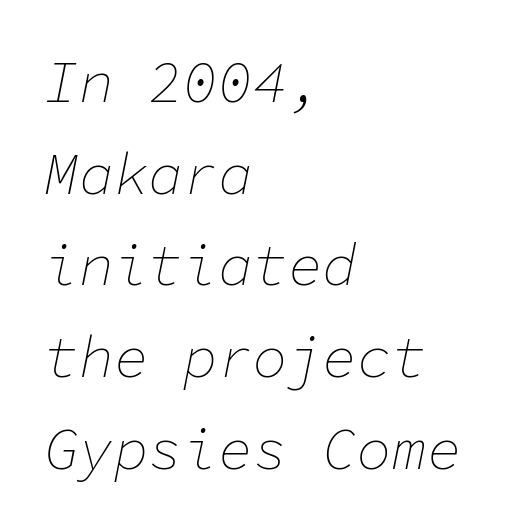
{"italic": "yes", "lean": "right", "slant_degrees": 11, "bold": "no", "weight": "thin", "width": "normal", "stroke_contrast": "low", "x_height": "medium", "monospaced": "yes", "underline": "no", "align": "left", "line_spacing": "normal", "line_spacing_ratio": 1.58, "letter_spacing": "normal", "letter_spacing_em": 0.0, "glyph_px": 58}
